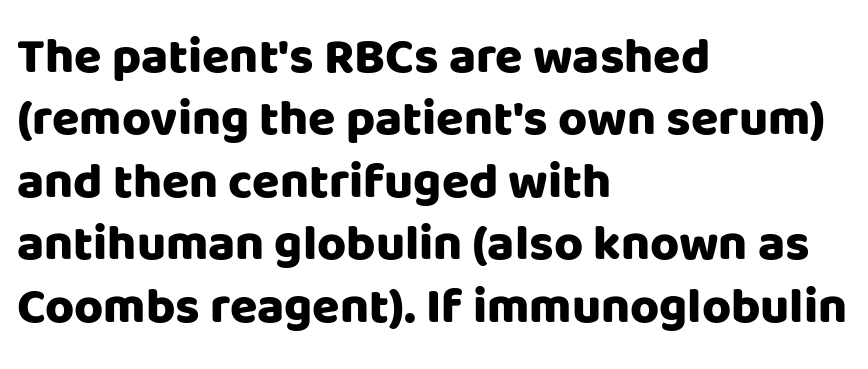
The image shows 50 px heavy sans-serif type, upright; set left-aligned, normal line spacing (1.25x), normal letter spacing, not underlined; low stroke contrast and a large x-height.
